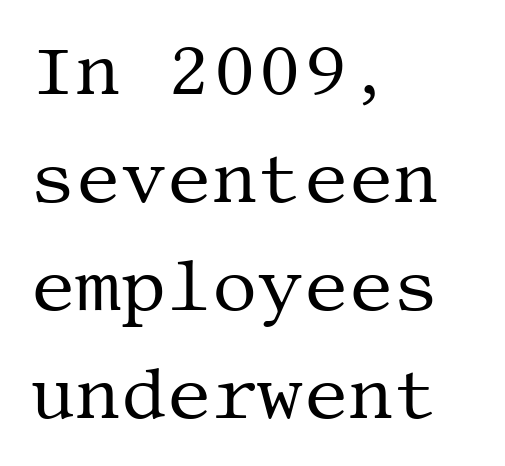
Q: Is the text bold? A: No.
Q: Is the text italic (slanted)? A: No, it is upright.
Q: Is the typeface a serif or a sans-serif typeface? A: Serif.
Q: Is the text underlined? A: No.
Q: How is the paragraph aligned? A: Left-aligned.
Q: Is the spacing between letters normal or unusually wide? A: Normal.
Q: Is the spacing between lines tight, normal or loose? A: Normal.
Q: Width (condensed, normal, or wide)? A: Normal.
Q: Stroke contrast? A: Medium.
Q: x-height? A: Large.
